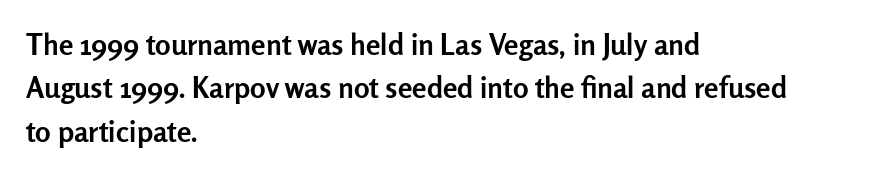
The image shows 29 px semibold sans-serif type, upright; set left-aligned, normal line spacing (1.5x), normal letter spacing, not underlined; low stroke contrast and a medium x-height.
